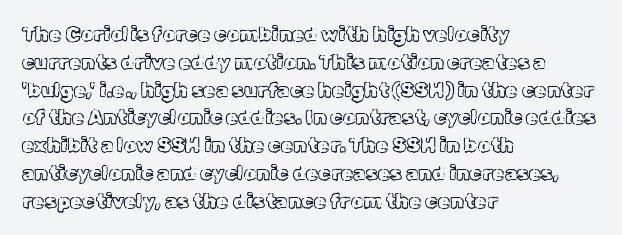
Ordinary non-slanted type is in use. If you drew a ruler down the left edge, every line would touch it. Underlining? Definitely not there. Rows of type keep a routine distance in the vertical direction. Observe the ordinary spacing: letters are neighbours, not strangers.
